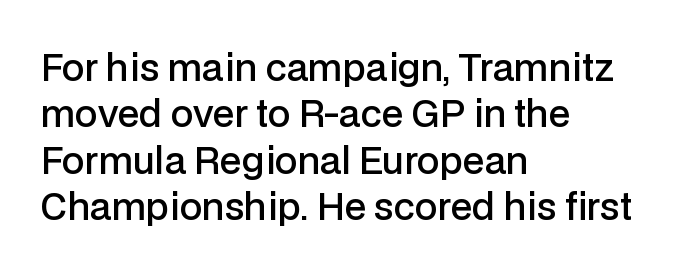
{"serif": "no", "italic": "no", "bold": "semi", "weight": "semibold", "width": "normal", "stroke_contrast": "low", "x_height": "medium", "monospaced": "no", "underline": "no", "align": "left", "line_spacing": "normal", "line_spacing_ratio": 1.29, "letter_spacing": "normal", "letter_spacing_em": 0.0, "glyph_px": 36}
